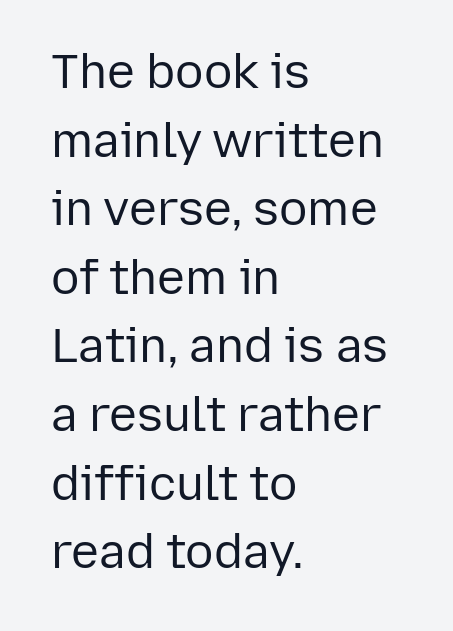
Q: Is the text bold? A: No.
Q: Is the text italic (slanted)? A: No, it is upright.
Q: Is the typeface a serif or a sans-serif typeface? A: Sans-serif.
Q: Is the text underlined? A: No.
Q: How is the paragraph aligned? A: Left-aligned.
Q: Is the spacing between letters normal or unusually wide? A: Normal.
Q: Is the spacing between lines tight, normal or loose? A: Normal.
Q: Width (condensed, normal, or wide)? A: Normal.
Q: Stroke contrast? A: Low.
Q: x-height? A: Medium.
Q: Monospaced? A: No.
